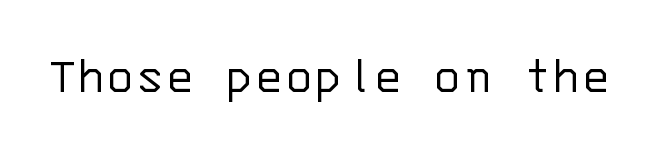
{"serif": "no", "italic": "no", "bold": "no", "weight": "light", "width": "normal", "stroke_contrast": "low", "x_height": "large", "monospaced": "yes", "underline": "no", "letter_spacing": "normal", "letter_spacing_em": 0.0, "glyph_px": 55}
